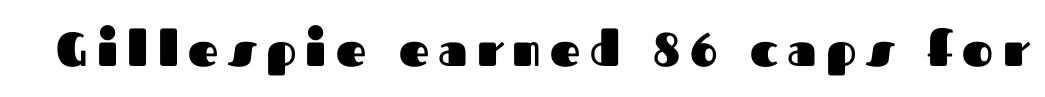
The image shows 47 px heavy sans-serif type, upright; set unusually wide letter spacing (+0.2 em), not underlined; medium stroke contrast and a medium x-height.
